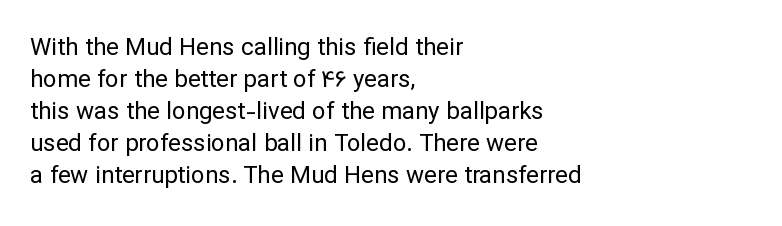
Q: Is the text bold? A: No.
Q: Is the text italic (slanted)? A: No, it is upright.
Q: Is the text underlined? A: No.
Q: How is the paragraph aligned? A: Left-aligned.
Q: Is the spacing between letters normal or unusually wide? A: Normal.
Q: Is the spacing between lines tight, normal or loose? A: Normal.
